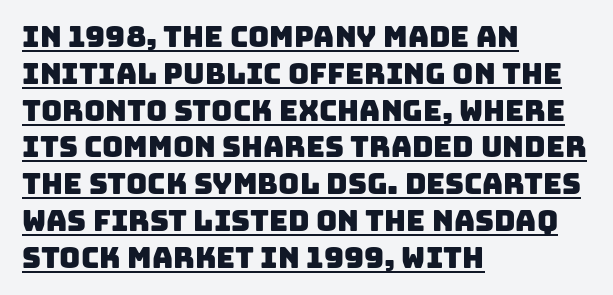
{"serif": "no", "width": "normal", "stroke_contrast": "low", "x_height": "large", "monospaced": "no", "underline": "yes", "align": "left", "line_spacing": "normal", "line_spacing_ratio": 1.27, "letter_spacing": "normal", "letter_spacing_em": 0.0, "glyph_px": 29}
